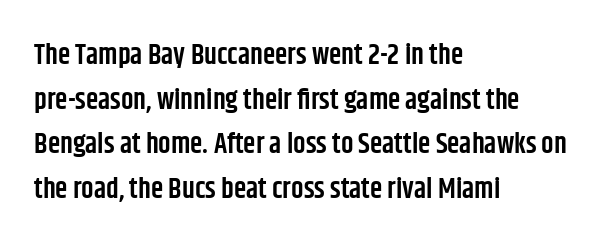
The image shows 28 px semibold, condensed sans-serif type, upright; set left-aligned, normal line spacing (1.59x), normal letter spacing, not underlined; low stroke contrast and a large x-height.
